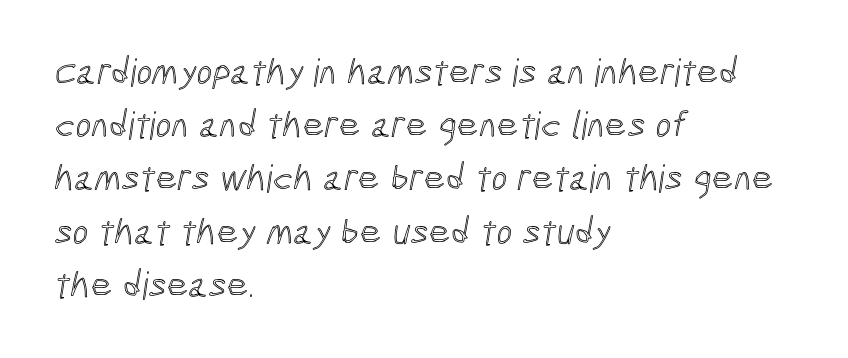
{"width": "condensed", "x_height": "medium", "monospaced": "no", "underline": "no", "align": "left", "line_spacing": "normal", "line_spacing_ratio": 1.4, "letter_spacing": "normal", "letter_spacing_em": 0.0, "glyph_px": 38}
